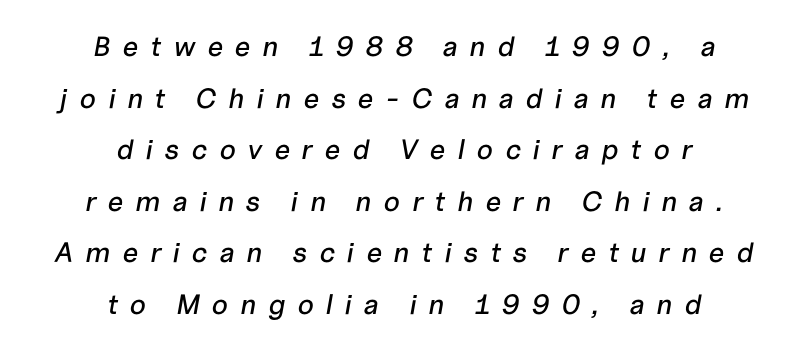
Q: Is the text italic (slanted)? A: Yes, it leans right by about 10 degrees.
Q: Is the text underlined? A: No.
Q: How is the paragraph aligned? A: Centered.
Q: Is the spacing between letters normal or unusually wide? A: Unusually wide.
Q: Width (condensed, normal, or wide)? A: Normal.
Q: Stroke contrast? A: Low.
Q: x-height? A: Medium.
Q: Monospaced? A: No.
